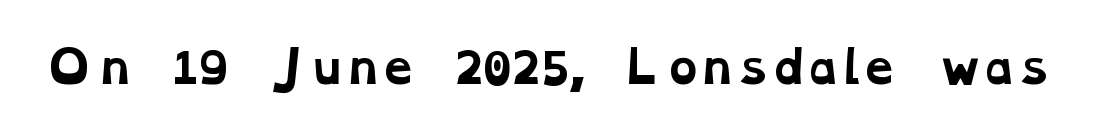
The image shows 44 px bold, wide serif type; set normal letter spacing, not underlined; low stroke contrast and a medium x-height.
